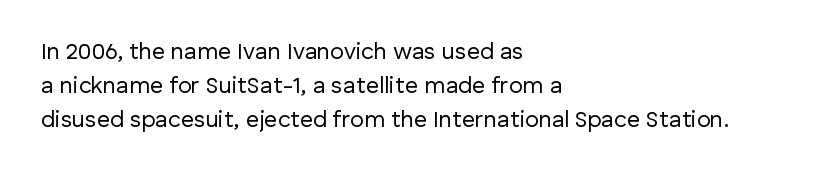
The image shows 23 px text type, upright; set left-aligned, normal line spacing (1.48x), normal letter spacing, not underlined.
